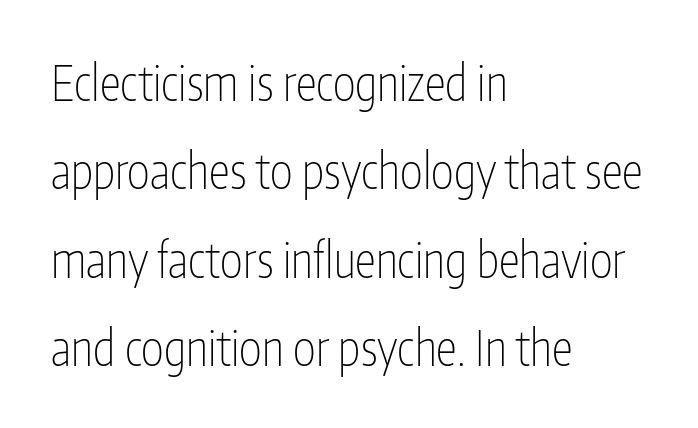
This is roman type, the default non-slanted kind. This sample is left-justified, so line endings fall wherever the words run out. I'd call this a sans setting — the letters go barefoot. You could call the tracking neutral — neither tight nor loose. Anything drawn beneath the words? Only blank space.
